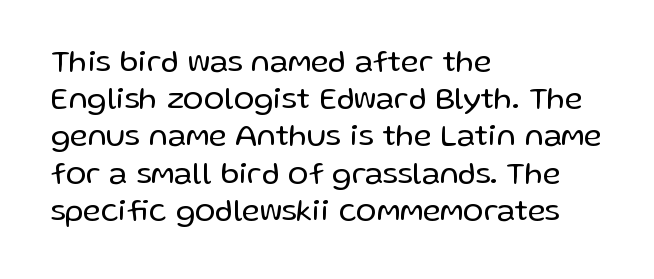
{"serif": "no", "italic": "no", "bold": "no", "weight": "regular", "width": "normal", "stroke_contrast": "low", "x_height": "medium", "monospaced": "no", "underline": "no", "align": "left", "line_spacing_ratio": 1.2, "letter_spacing": "normal", "letter_spacing_em": 0.0, "glyph_px": 31}
